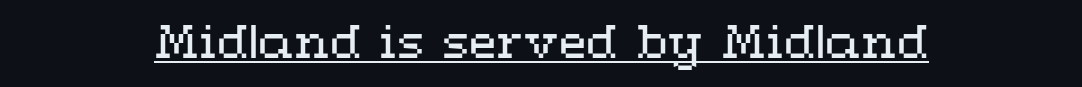
The image shows 45 px regular-weight, wide type, upright; set centered, normal letter spacing, underlined; medium stroke contrast and a medium x-height.
